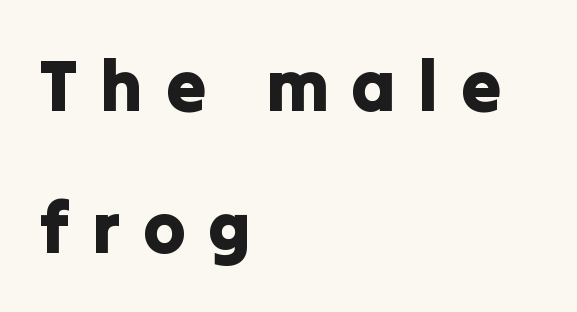
Style check: upright. Is the letter spacing exaggerated? Yes — the characters are pushed far apart. Baseline-to-baseline distance is far greater than the letter height. Font category for this specimen: sans-serif. Clear beneath every line of the passage.
